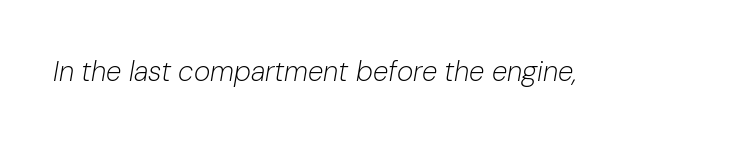
{"italic": "yes", "lean": "right", "slant_degrees": 10, "bold": "no", "weight": "light", "width": "normal", "stroke_contrast": "low", "x_height": "medium", "monospaced": "no", "underline": "no", "letter_spacing": "normal", "letter_spacing_em": 0.0, "glyph_px": 28}
